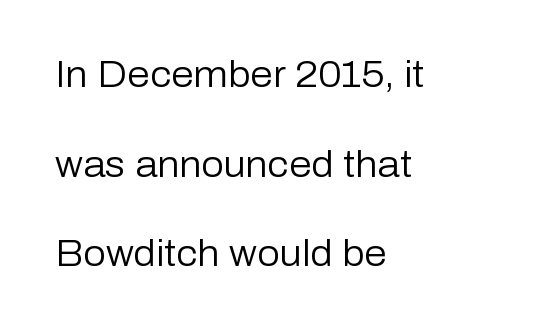
The image shows 36 px regular-weight sans-serif type, upright; set left-aligned, loose line spacing (2.49x), normal letter spacing, not underlined; low stroke contrast and a medium x-height.
